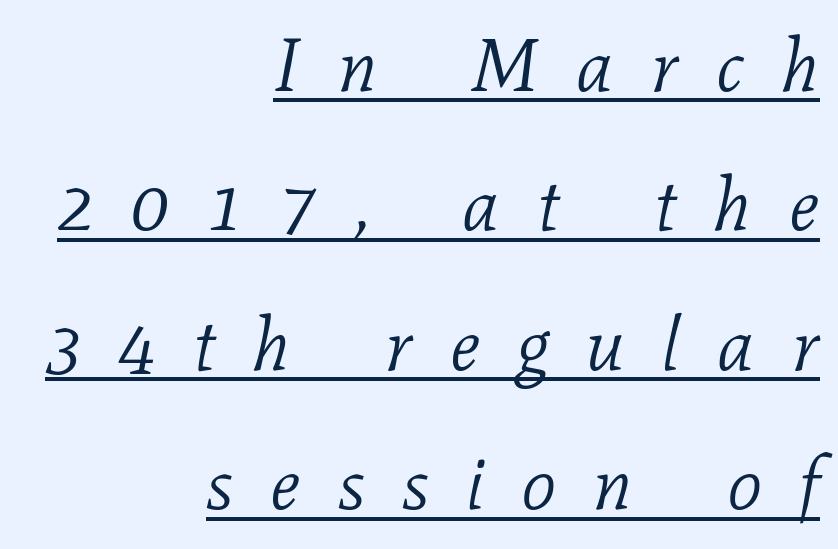
The letters look calm and open, with moderate or lighter stems. The tracking reads as deliberately expanded to a designer's eye. Which margin do the lines hug? The right one — the left edge is uneven. The rendering shows small feet on the letterforms — a serif design.
